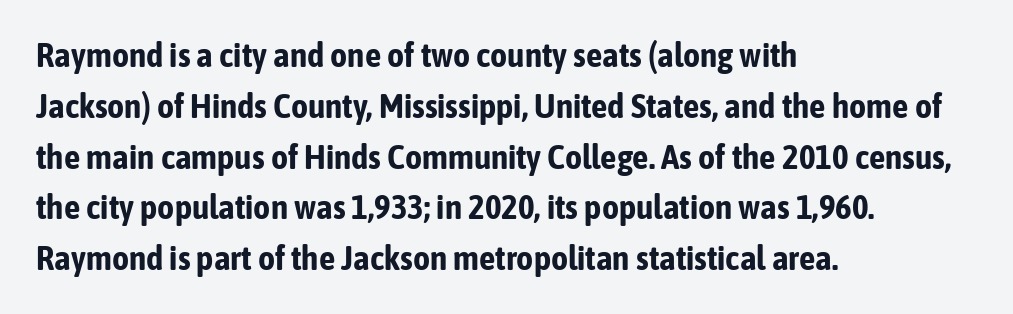
{"serif": "no", "italic": "no", "bold": "yes", "weight": "bold", "width": "condensed", "stroke_contrast": "low", "x_height": "medium", "monospaced": "no", "underline": "no", "align": "left", "line_spacing": "normal", "line_spacing_ratio": 1.54, "letter_spacing": "normal", "letter_spacing_em": 0.0, "glyph_px": 33}
